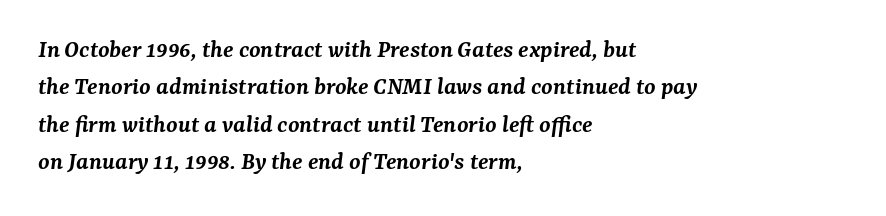
The image shows 26 px text type, italic (leaning right); set left-aligned, normal line spacing (1.44x), normal letter spacing, not underlined.
